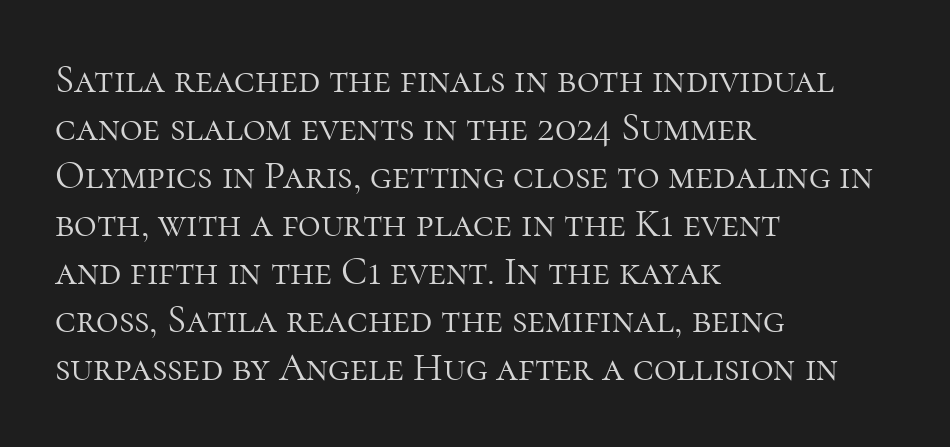
{"serif": "yes", "italic": "no", "bold": "no", "weight": "light", "width": "normal", "stroke_contrast": "high", "x_height": "medium", "monospaced": "no", "underline": "no", "align": "left", "line_spacing_ratio": 1.23, "letter_spacing": "normal", "letter_spacing_em": 0.0, "glyph_px": 39}
